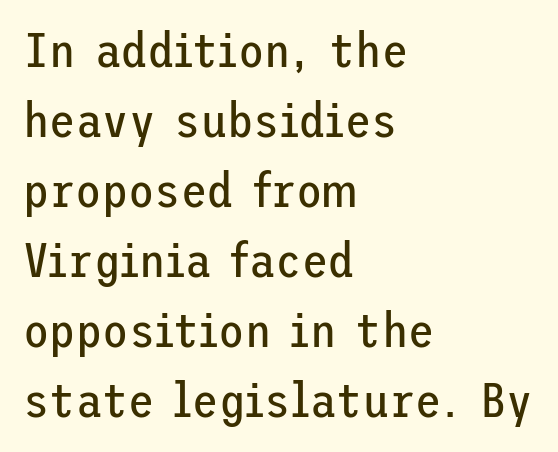
The image shows 48 px regular-weight sans-serif type, upright; set left-aligned, normal line spacing (1.46x), normal letter spacing, not underlined; low stroke contrast and a medium x-height.
